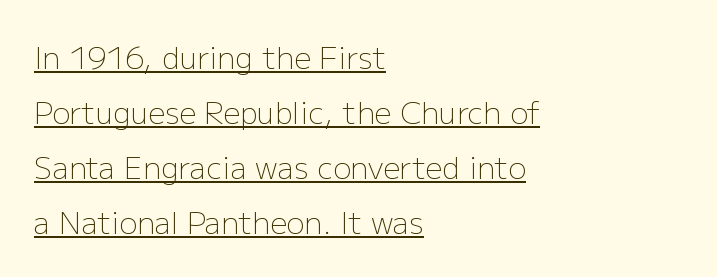
The image shows 30 px light sans-serif type, upright; set left-aligned, line spacing 1.83x, normal letter spacing, underlined; low stroke contrast and a medium x-height.
